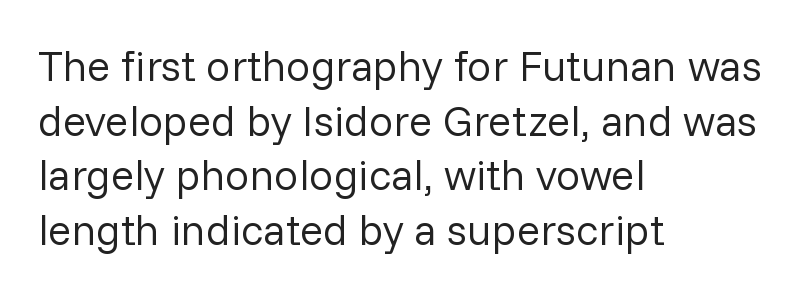
Q: Is the text bold? A: No.
Q: Is the text italic (slanted)? A: No, it is upright.
Q: Is the typeface a serif or a sans-serif typeface? A: Sans-serif.
Q: Is the text underlined? A: No.
Q: How is the paragraph aligned? A: Left-aligned.
Q: Is the spacing between letters normal or unusually wide? A: Normal.
Q: Is the spacing between lines tight, normal or loose? A: Normal.
Q: Width (condensed, normal, or wide)? A: Normal.
Q: Stroke contrast? A: Low.
Q: x-height? A: Medium.
Q: Monospaced? A: No.
